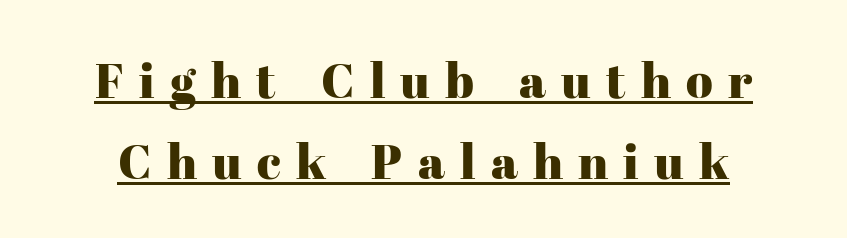
{"serif": "yes", "italic": "no", "width": "normal", "stroke_contrast": "high", "x_height": "medium", "monospaced": "no", "underline": "yes", "line_spacing": "normal", "line_spacing_ratio": 1.66, "letter_spacing": "wide", "letter_spacing_em": 0.31, "glyph_px": 49}
